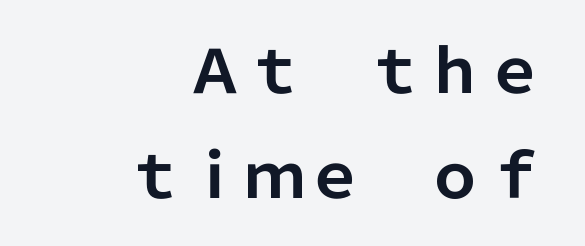
The image shows 60 px bold sans-serif type, upright; set right-aligned, line spacing 1.75x, normal letter spacing, not underlined; low stroke contrast and a medium x-height.
